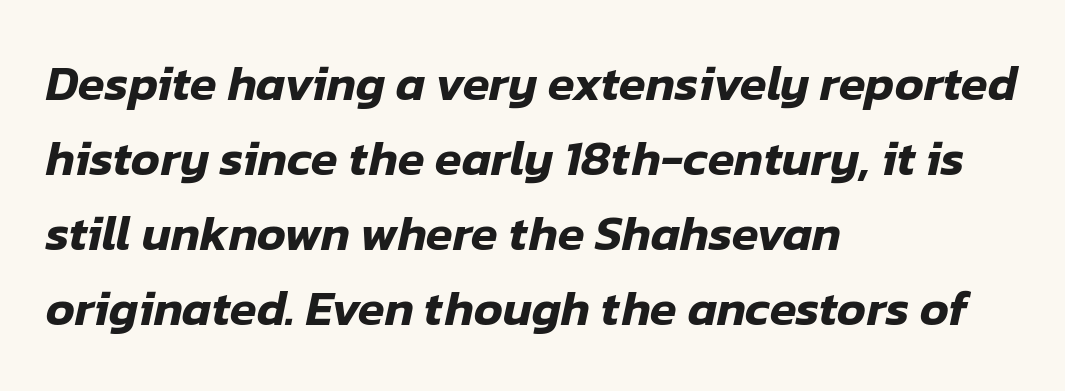
{"italic": "yes", "lean": "right", "slant_degrees": 12, "width": "normal", "stroke_contrast": "low", "x_height": "medium", "monospaced": "no", "underline": "no", "align": "left", "line_spacing": "normal", "line_spacing_ratio": 1.53, "letter_spacing": "normal", "letter_spacing_em": 0.0, "glyph_px": 49}
